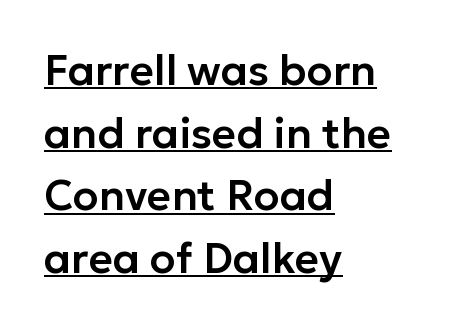
{"serif": "no", "italic": "no", "width": "normal", "stroke_contrast": "low", "x_height": "medium", "monospaced": "no", "underline": "yes", "align": "left", "line_spacing": "normal", "line_spacing_ratio": 1.49, "letter_spacing": "normal", "letter_spacing_em": 0.0, "glyph_px": 42}
